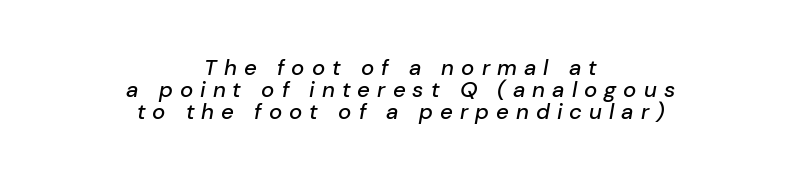
{"italic": "yes", "lean": "right", "slant_degrees": 10, "underline": "no", "align": "center", "line_spacing": "tight", "line_spacing_ratio": 1.0, "letter_spacing": "wide", "letter_spacing_em": 0.32, "glyph_px": 22}
